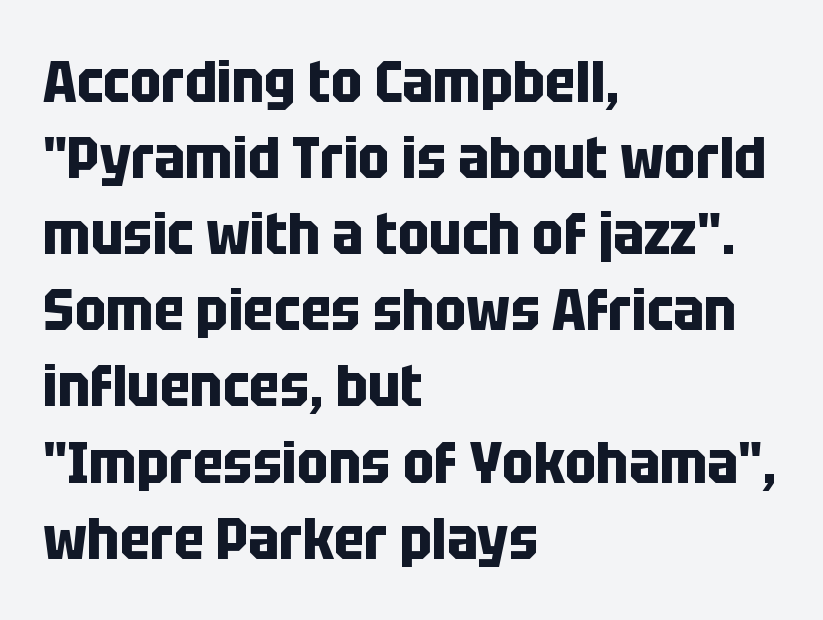
{"serif": "no", "italic": "no", "bold": "yes", "weight": "bold", "width": "condensed", "stroke_contrast": "low", "x_height": "large", "monospaced": "no", "underline": "no", "align": "left", "line_spacing": "normal", "line_spacing_ratio": 1.29, "letter_spacing": "normal", "letter_spacing_em": 0.0, "glyph_px": 59}
